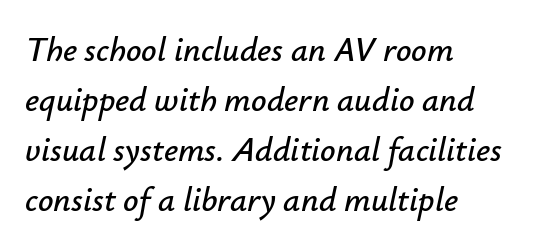
The type is set solid horizontally, with unmodified tracking. This sample has the flowing, uneven cadence of proportional lettering. Bare-footed words on every line. Visually the block forms a straight wall on the left and a jagged coastline on the right. The lines sit at an ordinary, default distance from one another.
